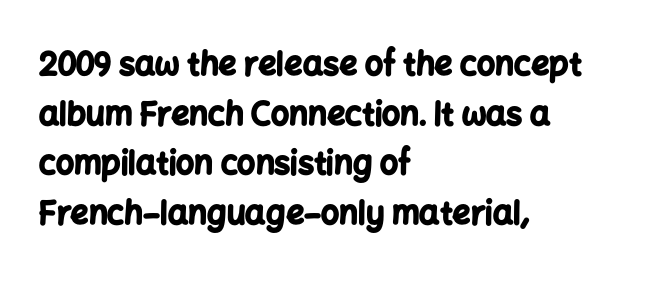
Q: Is the text bold? A: Yes.
Q: Is the text italic (slanted)? A: No, it is upright.
Q: Is the typeface a serif or a sans-serif typeface? A: Sans-serif.
Q: Is the text underlined? A: No.
Q: How is the paragraph aligned? A: Left-aligned.
Q: Is the spacing between letters normal or unusually wide? A: Normal.
Q: Is the spacing between lines tight, normal or loose? A: Normal.
Q: Width (condensed, normal, or wide)? A: Normal.
Q: Stroke contrast? A: Low.
Q: x-height? A: Medium.
Q: Monospaced? A: No.
